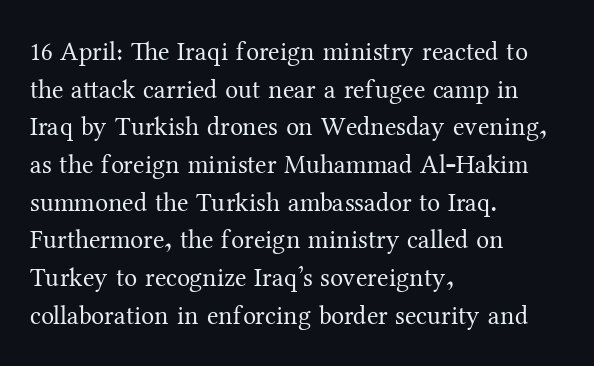
This sample is left-justified, so line endings fall wherever the words run out. Short note: letters normally spaced. These lines were composed using upright roman letters. Nothing heavy about these letters — not bold at all. The glyphs are unaccompanied by any horizontal stroke below them. Quick note: interline space is typical.
